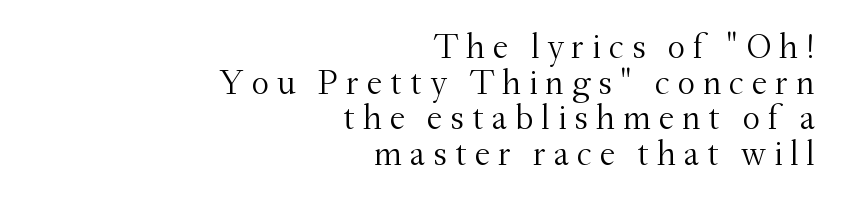
Ordinary non-slanted type is in use. No chunkiness to these letters — they're not bold. To sum up the face: it has serifs. Any mark beneath the type? The region is blank. Here the glyphs are tracked loosely, breaking word shapes into spaced letters. Which margin do the lines hug? The right one — the left edge is uneven.
